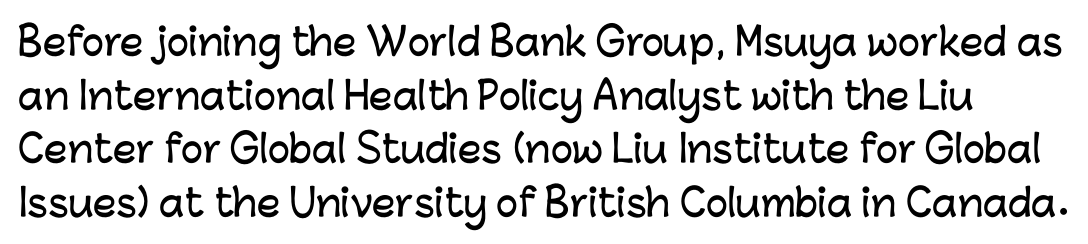
The image shows 37 px sans-serif type, upright; set normal line spacing (1.45x), normal letter spacing, not underlined; low stroke contrast and a medium x-height.
